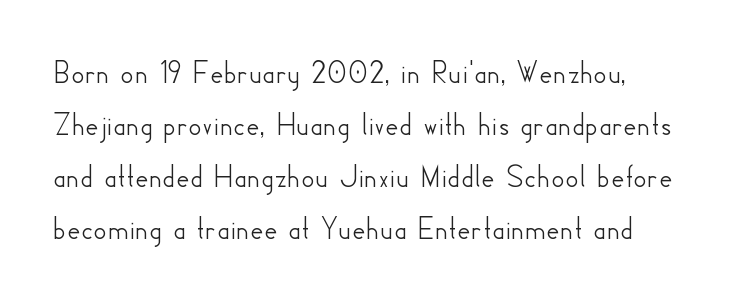
The image shows 33 px sans-serif type, upright; set left-aligned, normal line spacing (1.58x), normal letter spacing, not underlined; low stroke contrast and a small x-height.
